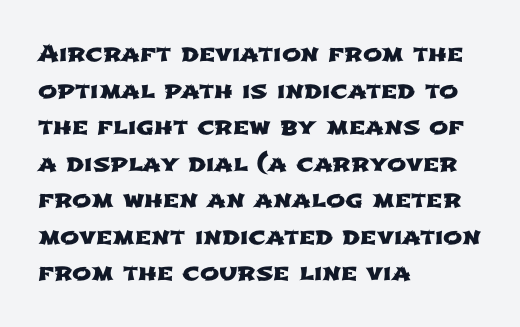
The image shows 23 px text type; set left-aligned, normal line spacing (1.59x), normal letter spacing, not underlined.
